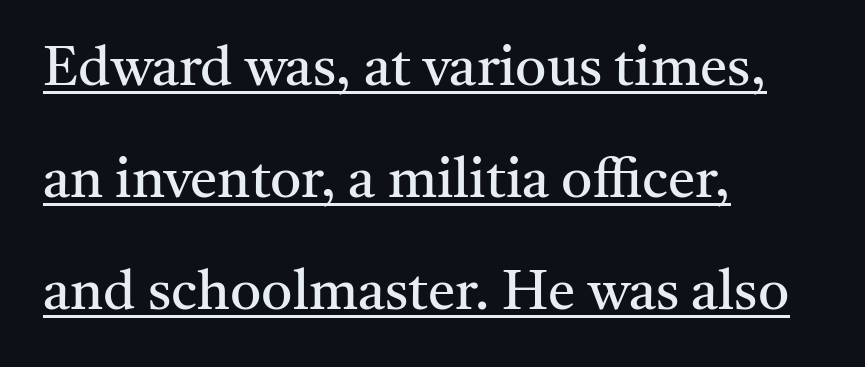
Line starts are locked; line ends wander. The text was rendered using a seriffed face with decorative stroke endings. Decoration check: the copy is underlined. Every stem runs plumb, perpendicular to the baseline.
